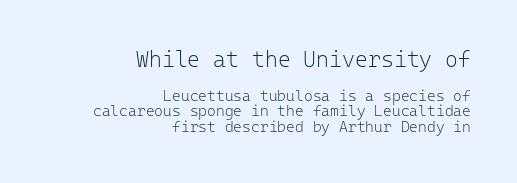
Q: Is the text bold? A: No.
Q: Is the text italic (slanted)? A: No, it is upright.
Q: Is the text underlined? A: No.
Q: How is the paragraph aligned? A: Right-aligned.
Q: Is the spacing between letters normal or unusually wide? A: Normal.
Q: Is the spacing between lines tight, normal or loose? A: Tight.
Q: Which block of text is set in a larger size, the first (top) or the second (bottom)? A: The first (top) one.
